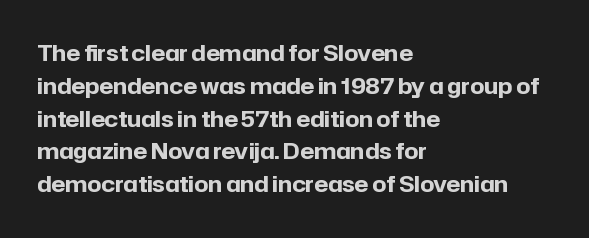
Nobody touched the tracking dial on this one. Alignment: flush left. Tall strokes in this sample are plumb rather than angled. Weight: bold.
